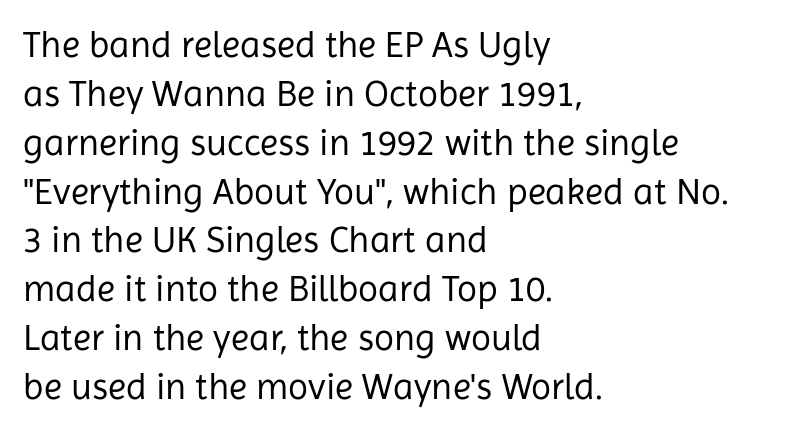
The type is set solid horizontally, with unmodified tracking. The words here are not underlined. A typesetter would call this leading conventional body-copy spacing. No heavy texture on the line: the type isn't bold. These lines are rendered in a variable-pitch font. Typographically, this falls in the sans-serif category.
